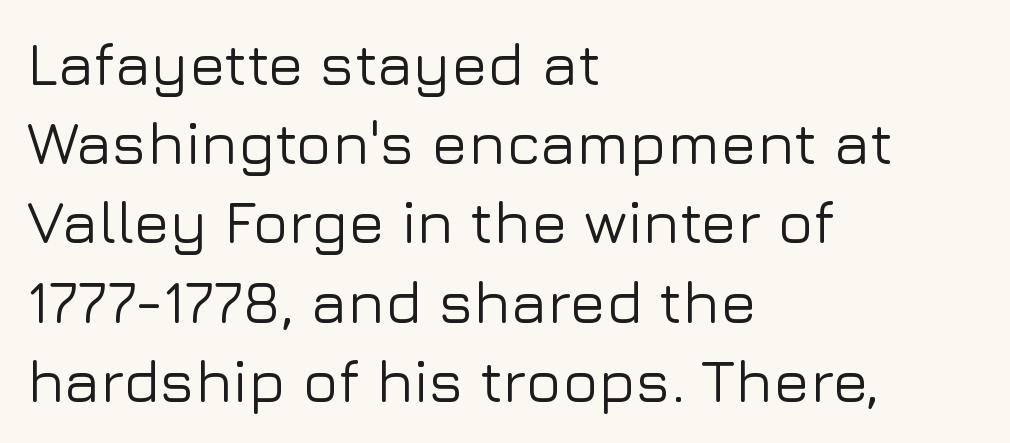
Ordinary non-slanted type is in use. A classic flush-left, rag-right setting is used for this passage. In terms of letterspacing, this is plain default setting. Letters rest on an invisible, unmarked baseline. The letters carry no serifs — their stems end cleanly without finishing strokes.
